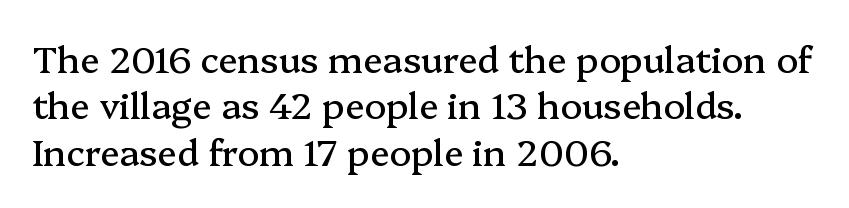
The area under the type is left untouched. Each word holds together tightly as a unit, with standard inter-letter gaps. Do the characters align in a grid? No, the font is proportional. The font's upright variant was chosen for this text. Every row of glyphs begins at an identical x-position on the left. Font category for this specimen: serif.
